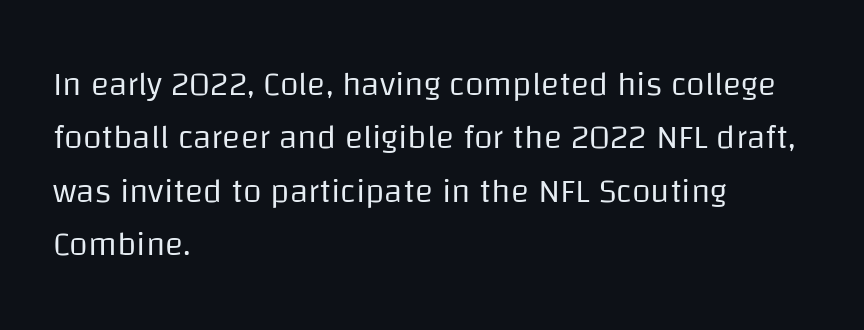
The image shows 34 px regular-weight sans-serif type, upright; set left-aligned, normal line spacing (1.57x), normal letter spacing, not underlined; low stroke contrast and a large x-height.
